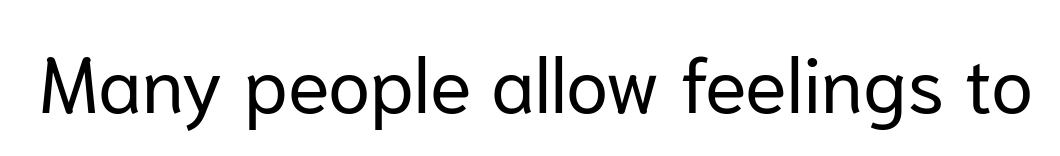
{"serif": "no", "italic": "no", "bold": "no", "weight": "regular", "width": "normal", "stroke_contrast": "low", "x_height": "medium", "monospaced": "no", "underline": "no", "letter_spacing": "normal", "letter_spacing_em": 0.0, "glyph_px": 77}
